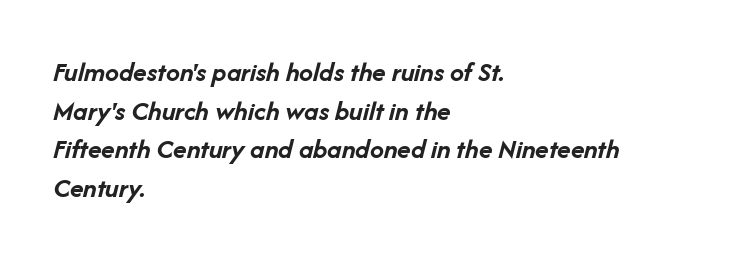
Q: Is the text bold? A: Yes.
Q: Is the text italic (slanted)? A: Yes, it leans right by about 14 degrees.
Q: Is the text underlined? A: No.
Q: How is the paragraph aligned? A: Left-aligned.
Q: Is the spacing between letters normal or unusually wide? A: Normal.
Q: Is the spacing between lines tight, normal or loose? A: Normal.
Q: Width (condensed, normal, or wide)? A: Normal.
Q: Stroke contrast? A: Low.
Q: x-height? A: Medium.
Q: Monospaced? A: No.
